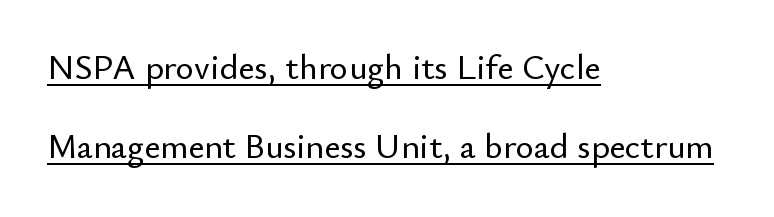
Here the glyphs are tracked normally, forming tight word shapes. Each line of the rendering has a horizontal stroke beneath the glyphs. The letters stand straight up with perfectly vertical stems. Note the varied advance widths — an 'i' is clearly narrower than an 'm'. Is this a sans? Yes — the strokes have no serifs. Casual observation: everything's shoved over to the left.
